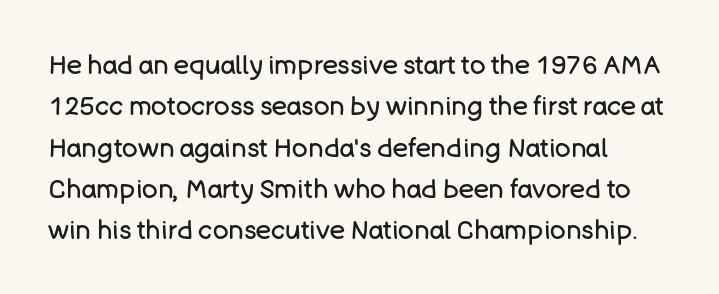
The image shows 26 px text type, upright; set left-aligned, normal line spacing (1.59x), normal letter spacing, not underlined.
